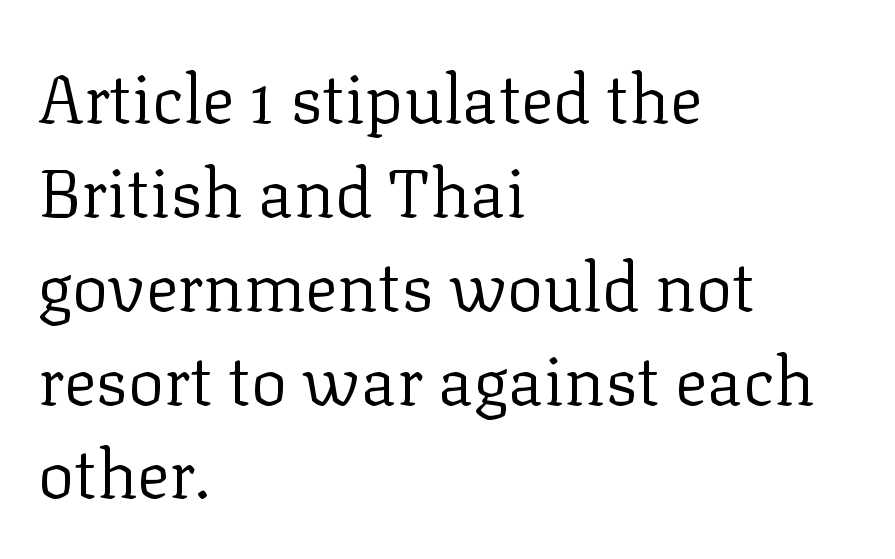
Is there any slant? The stems are plumb. The glyphs are unaccompanied by any horizontal stroke below them. This sample uses a serif face. The ragged edge is on the right, which tells us the setting is flush left. Here the designer chose a conventional face with non-uniform glyph widths. Each stroke keeps to a modest, everyday thickness or less.
